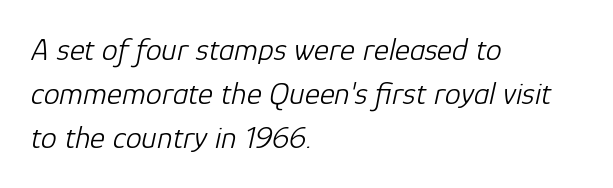
The image shows 32 px light type, italic (leaning right); set left-aligned, normal line spacing (1.38x), normal letter spacing, not underlined; low stroke contrast and a medium x-height.
